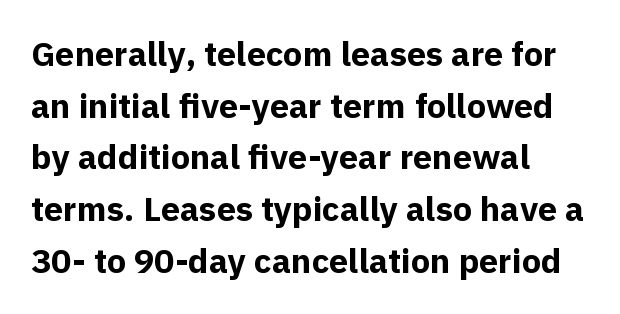
{"serif": "no", "italic": "no", "bold": "yes", "weight": "bold", "width": "normal", "x_height": "medium", "monospaced": "no", "underline": "no", "align": "left", "line_spacing": "normal", "line_spacing_ratio": 1.52, "letter_spacing": "normal", "letter_spacing_em": 0.0, "glyph_px": 34}
